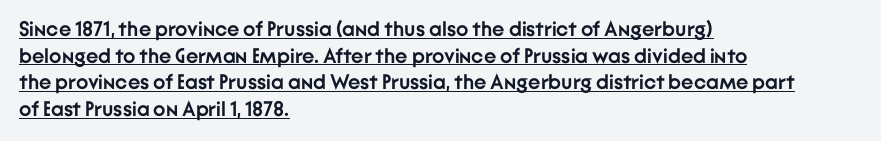
The image shows 21 px bold type, upright; set left-aligned, normal line spacing (1.27x), normal letter spacing, underlined.
